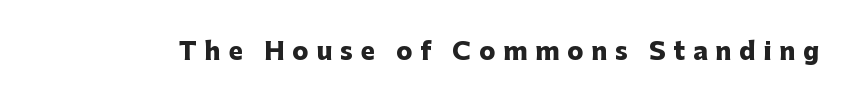
{"italic": "no", "bold": "yes", "underline": "no", "letter_spacing": "wide", "letter_spacing_em": 0.33, "glyph_px": 24}
